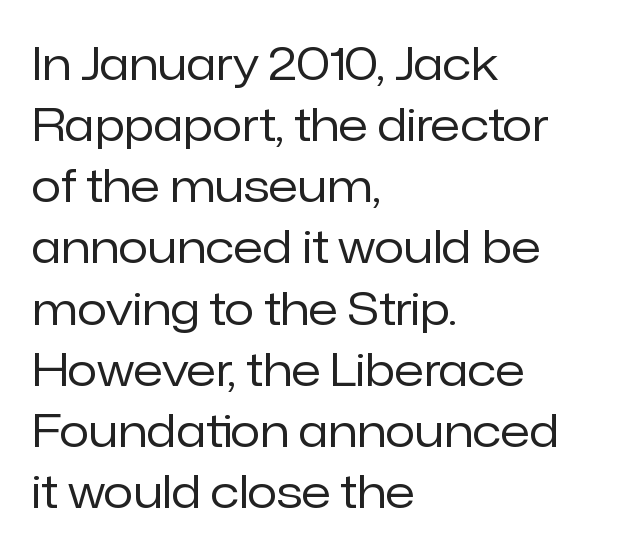
The paragraph shown leans on its left margin. The type is set solid horizontally, with unmodified tracking. The font is comparable to plain body text, perhaps lighter. Think of a printed novel: that variable character pitch is what you see here. The typeface chosen for these lines omits serifs. This is roman type, the default non-slanted kind.
